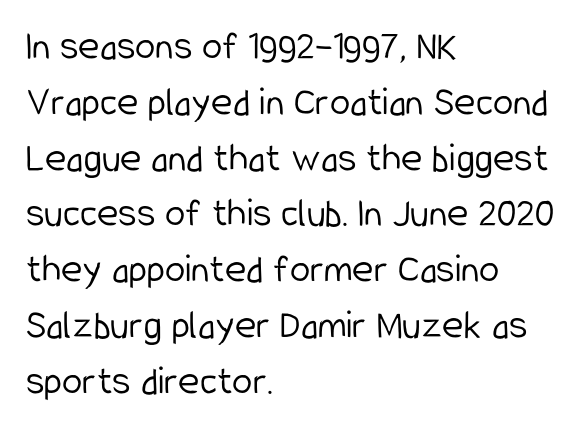
The image shows 41 px light, condensed sans-serif type, upright; set left-aligned, normal line spacing (1.36x), normal letter spacing, not underlined; low stroke contrast and a medium x-height.
